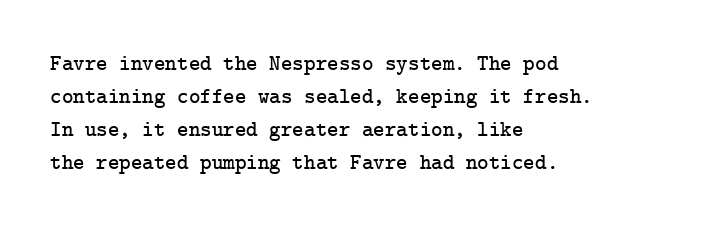
A clean baseline with only descenders dipping below it. Standard letterfit; no display-style spreading of the glyphs. Notice how descenders clear the ascenders below comfortably — that's standard leading. It's the straight-up-and-down kind of type. Does the copy run flush right? No — it runs flush left.
